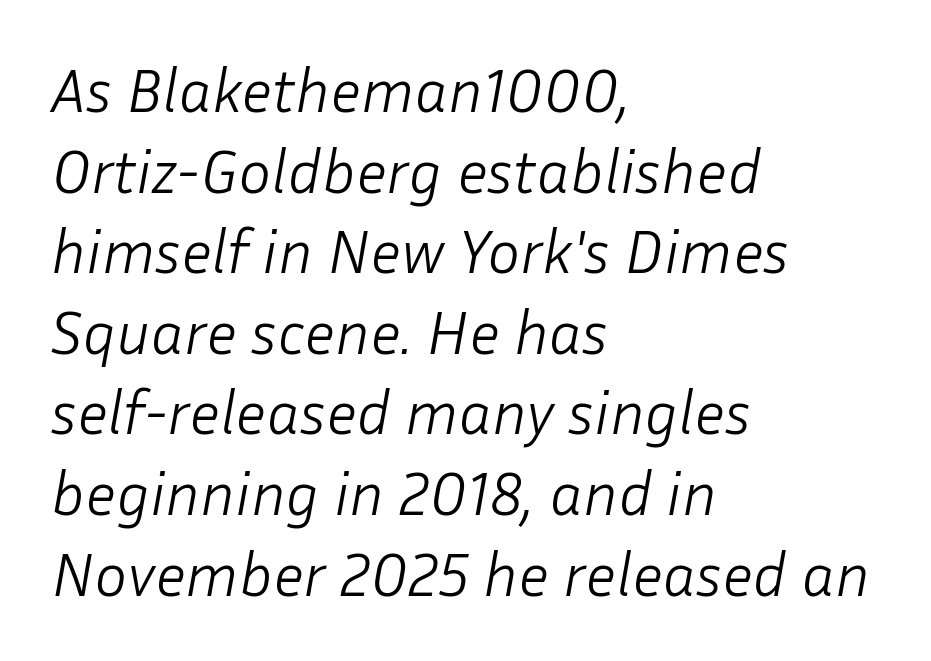
The letterforms sit at book weight or below. Tracking here is standard; glyphs follow each other at the usual distance. Slanted lettering throughout. Think of a printed novel: that variable character pitch is what you see here. The rows are spaced the way most documents space them. The paragraph shown leans on its left margin.
